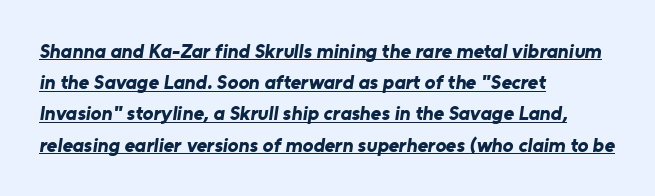
The image shows 20 px bold type; set left-aligned, normal line spacing (1.56x), normal letter spacing, underlined.
